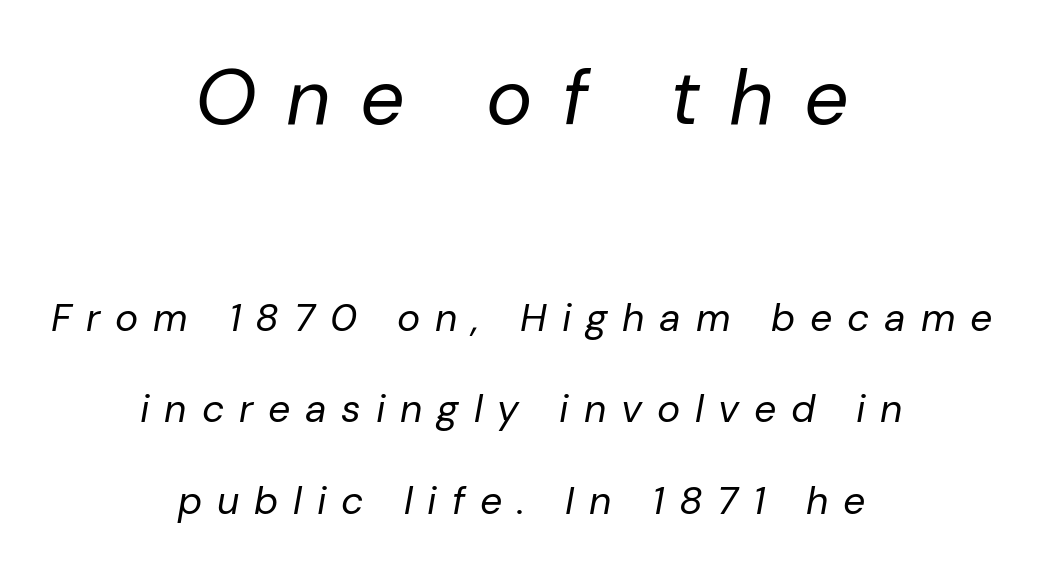
Which of the two is more prominent by size? The first, at the top. This block would shrink considerably if given ordinary leading; it's expanded now. The setting favours the middle, as headings and verse often do. Unbolded letterforms with no extra heft. Descender tails drop into unmarked territory.
